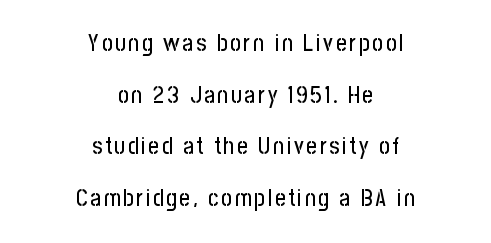
The image shows 23 px text type, upright; set centered, loose line spacing (2.24x), not underlined.
